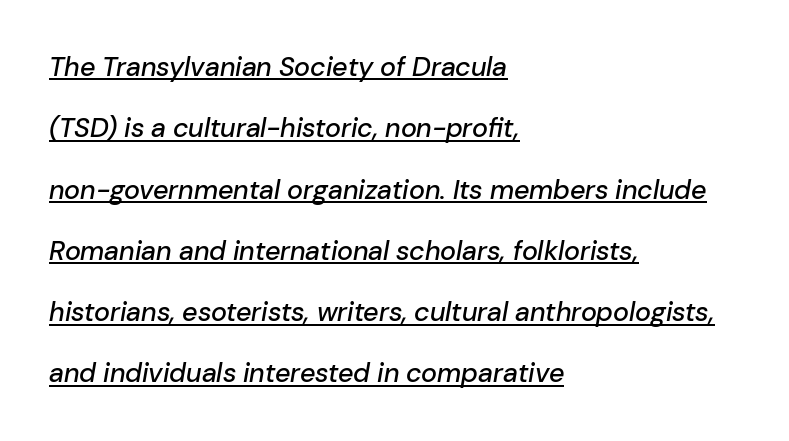
Is the letter spacing exaggerated? No — it looks like the ordinary default. Compared with typical paragraphs, the rows here are farther apart. Designer's note — italics engaged. Horizontal alignment here is leftward, the default for most running prose. This sample carries an underscore along the baseline area.
